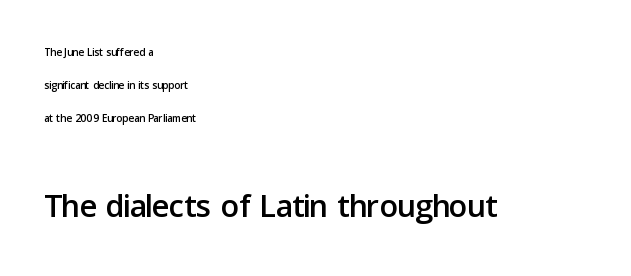
The image shows 46 px sans-serif type, upright; set left-aligned, loose line spacing (2.2x), normal letter spacing, not underlined; the second (bottom) block is 3.07x larger; low stroke contrast and a medium x-height.
